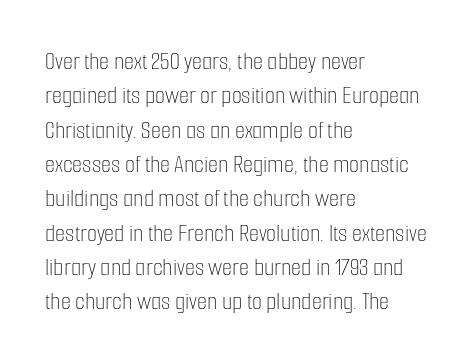
The image shows 26 px text type, upright; set left-aligned, normal line spacing (1.32x), normal letter spacing, not underlined.
